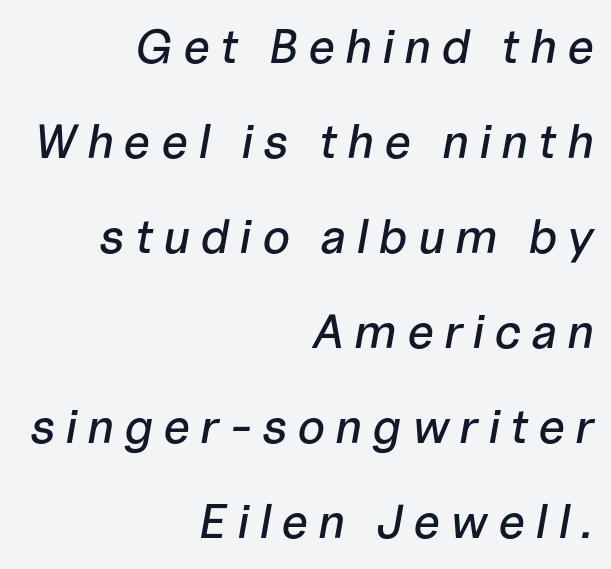
{"italic": "yes", "lean": "right", "slant_degrees": 10, "width": "normal", "stroke_contrast": "low", "x_height": "medium", "monospaced": "no", "underline": "no", "align": "right", "line_spacing": "loose", "line_spacing_ratio": 1.98, "letter_spacing": "wide", "letter_spacing_em": 0.2, "glyph_px": 48}
